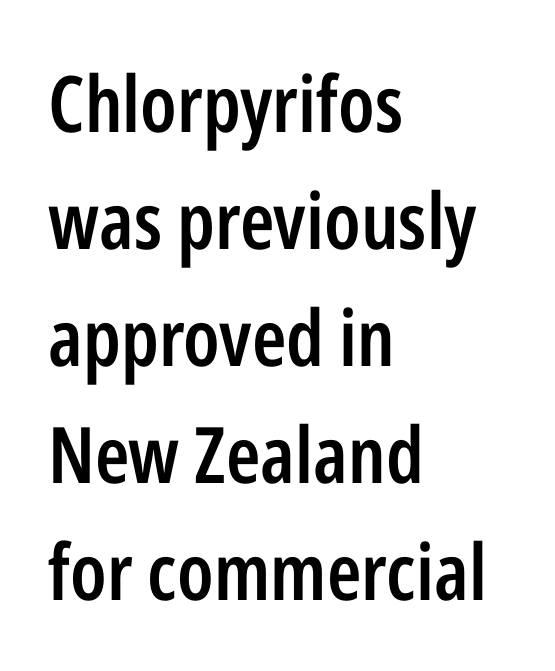
{"serif": "no", "italic": "no", "bold": "semi", "weight": "semibold", "width": "condensed", "stroke_contrast": "low", "x_height": "medium", "monospaced": "no", "underline": "no", "align": "left", "line_spacing": "normal", "line_spacing_ratio": 1.5, "letter_spacing": "normal", "letter_spacing_em": 0.0, "glyph_px": 78}
